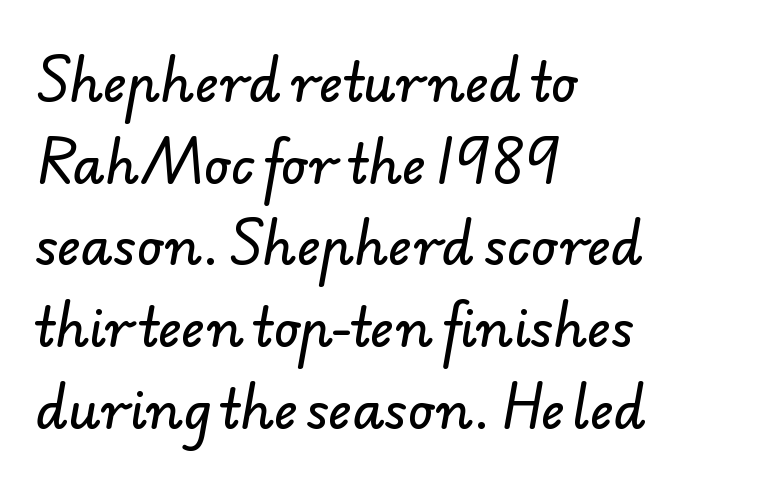
{"serif": "no", "width": "normal", "stroke_contrast": "low", "x_height": "small", "monospaced": "no", "underline": "no", "align": "left", "line_spacing": "normal", "line_spacing_ratio": 1.57, "letter_spacing": "normal", "letter_spacing_em": 0.0, "glyph_px": 52}
